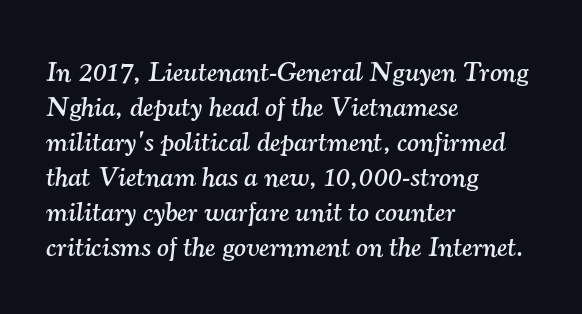
Short and long lines alike share a common starting point at left. The typography opts for an oblique posture over an upright one. You can tell from the footed stems that serif type was used. No extra tracking has been applied to these lines. The passage shown stacks its lines at a standard gap.
